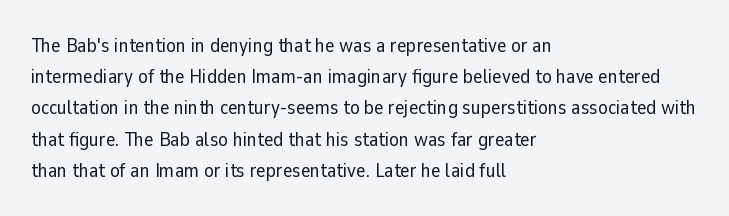
Between one letter and the next there's only the usual sliver of space. Letters rest on an invisible, unmarked baseline. Does the copy run flush right? No — it runs flush left. Nothing heavy about these letters — not bold at all.
